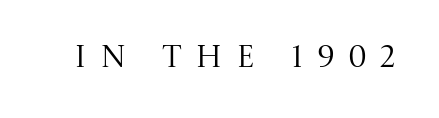
{"serif": "yes", "italic": "no", "bold": "no", "weight": "regular", "width": "normal", "stroke_contrast": "medium", "x_height": "large", "monospaced": "no", "underline": "no", "letter_spacing": "wide", "letter_spacing_em": 0.43, "glyph_px": 31}
